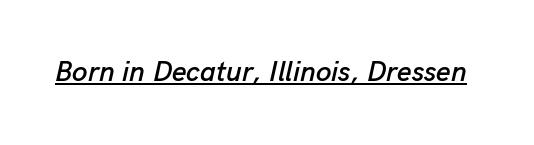
Q: Is the text italic (slanted)? A: Yes, it leans right by about 13 degrees.
Q: Is the text underlined? A: Yes.
Q: Is the spacing between letters normal or unusually wide? A: Normal.
Q: Width (condensed, normal, or wide)? A: Normal.
Q: Stroke contrast? A: Low.
Q: x-height? A: Medium.
Q: Monospaced? A: No.
